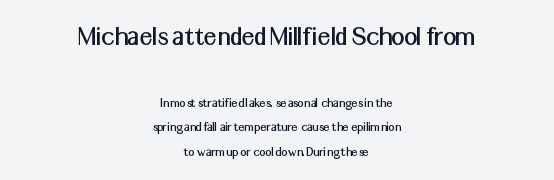
{"serif": "no", "italic": "no", "width": "normal", "stroke_contrast": "medium", "x_height": "medium", "monospaced": "no", "underline": "no", "align": "center", "line_spacing_ratio": 1.75, "letter_spacing": "normal", "letter_spacing_em": 0.0, "larger_block": "first", "size_ratio": 2.07, "glyph_px": 29}
